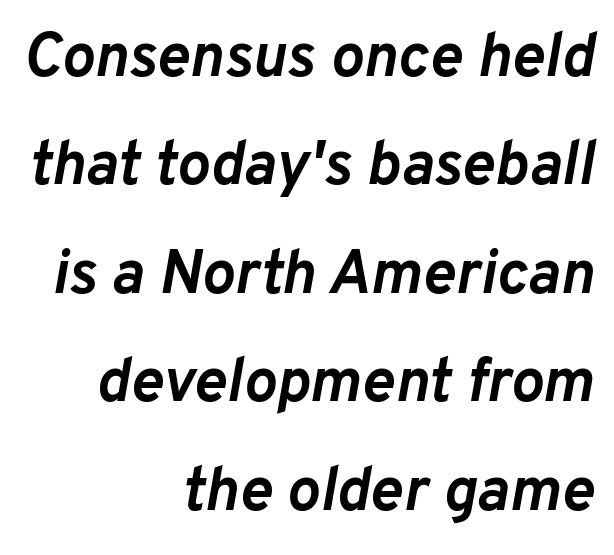
The image shows 62 px semibold type, italic (leaning right); set right-aligned, line spacing 1.75x, normal letter spacing, not underlined; low stroke contrast and a medium x-height.
